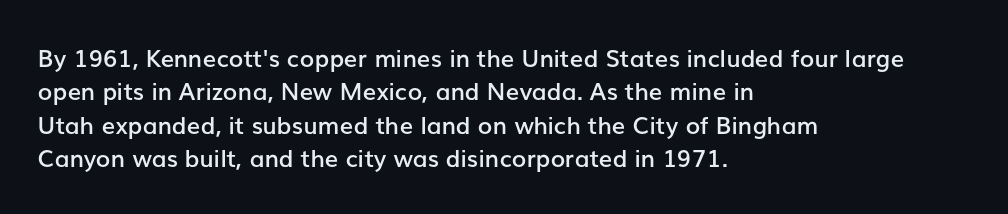
Does the lettering tilt? It doesn't — this is upright. Students, this is semibold: more ink than regular, less than bold. Is the block centered? No — it sits flush against the left margin. The block of text has a typical density, with ordinary space between rows.
